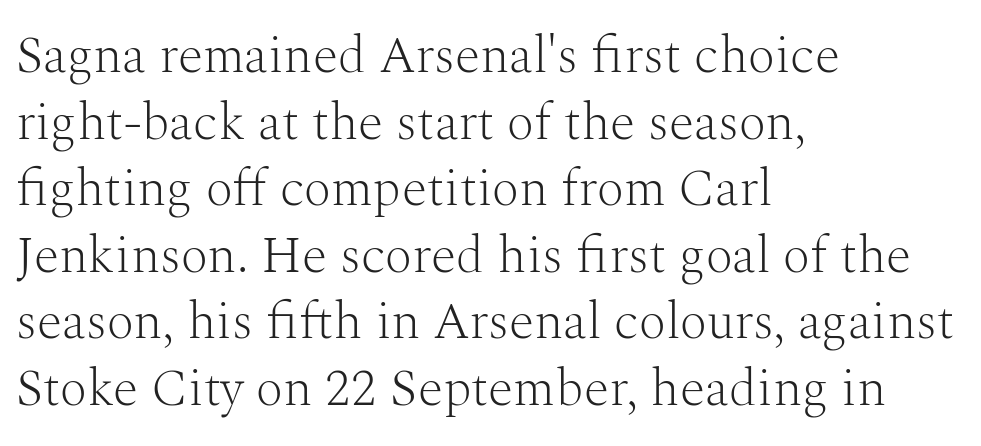
Decoration check: the copy has no underline. How are the letters spaced? Ordinarily, with no added tracking. Is this a fixed-width face? No — the glyphs have proportional, varying widths. To sum up the face: it has serifs.
